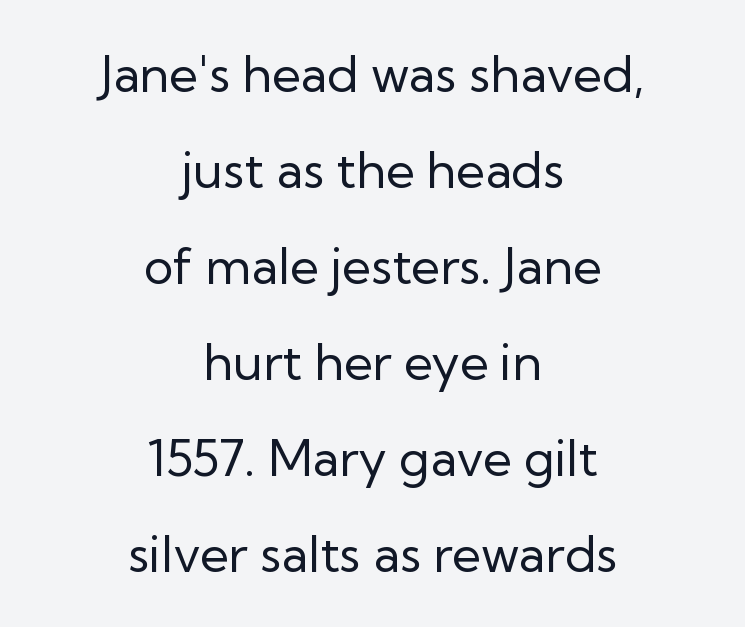
{"serif": "no", "italic": "no", "bold": "no", "weight": "regular", "width": "normal", "stroke_contrast": "low", "x_height": "medium", "monospaced": "no", "underline": "no", "align": "center", "line_spacing": "loose", "line_spacing_ratio": 1.92, "letter_spacing": "normal", "letter_spacing_em": 0.0, "glyph_px": 50}
